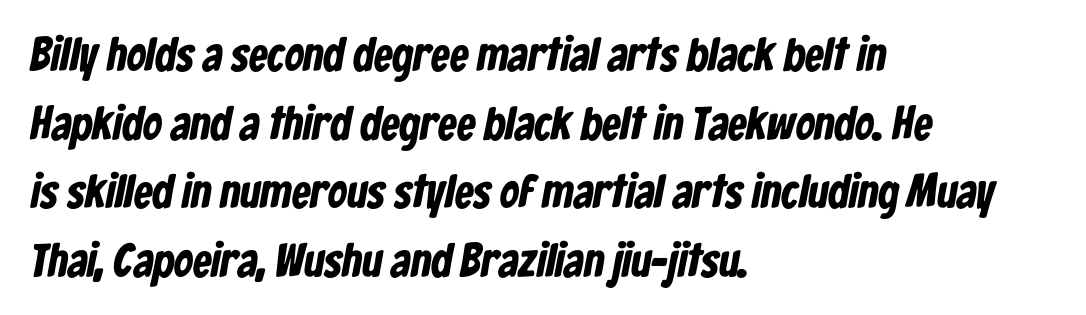
{"serif": "no", "bold": "yes", "weight": "bold", "width": "condensed", "stroke_contrast": "low", "x_height": "medium", "monospaced": "no", "underline": "no", "align": "left", "line_spacing": "normal", "line_spacing_ratio": 1.46, "letter_spacing": "normal", "letter_spacing_em": 0.0, "glyph_px": 47}
